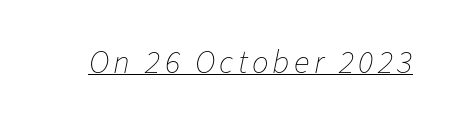
{"italic": "yes", "lean": "right", "slant_degrees": 11, "bold": "no", "weight": "thin", "width": "normal", "stroke_contrast": "low", "x_height": "medium", "monospaced": "no", "underline": "yes", "glyph_px": 33}
